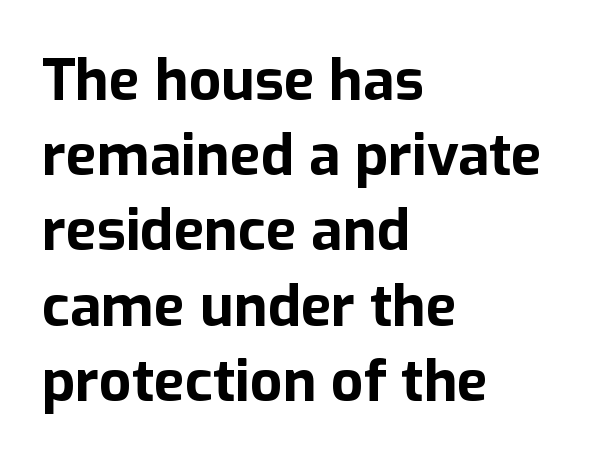
{"serif": "no", "italic": "no", "bold": "yes", "weight": "bold", "width": "normal", "stroke_contrast": "low", "x_height": "medium", "monospaced": "no", "underline": "no", "align": "left", "line_spacing": "normal", "line_spacing_ratio": 1.32, "letter_spacing": "normal", "letter_spacing_em": 0.0, "glyph_px": 57}
